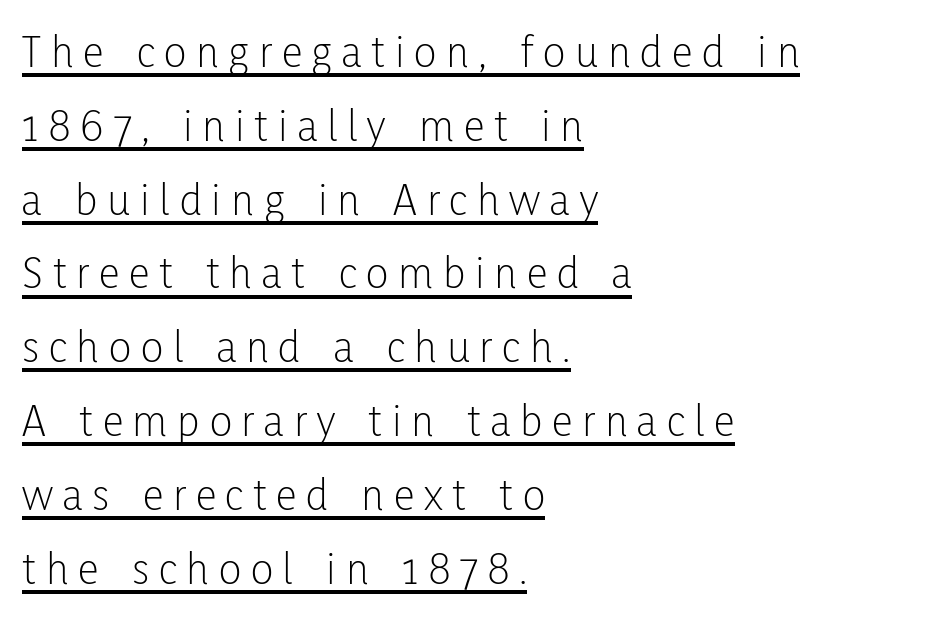
Q: Is the text bold? A: No.
Q: Is the text italic (slanted)? A: No, it is upright.
Q: Is the typeface a serif or a sans-serif typeface? A: Sans-serif.
Q: Is the text underlined? A: Yes.
Q: How is the paragraph aligned? A: Left-aligned.
Q: Is the spacing between letters normal or unusually wide? A: Unusually wide.
Q: Is the spacing between lines tight, normal or loose? A: Normal.
Q: Width (condensed, normal, or wide)? A: Condensed.
Q: Stroke contrast? A: Low.
Q: x-height? A: Medium.
Q: Monospaced? A: No.
